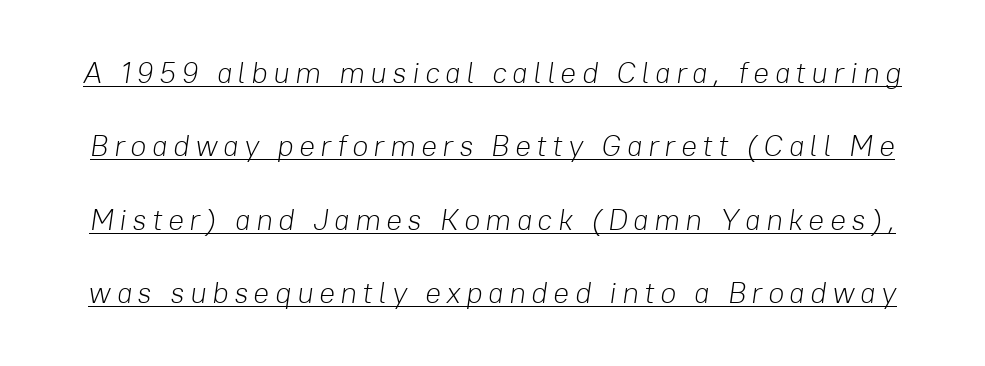
Q: Is the text bold? A: No.
Q: Is the text italic (slanted)? A: Yes, it leans right by about 8 degrees.
Q: Is the text underlined? A: Yes.
Q: Is the spacing between lines tight, normal or loose? A: Loose.
Q: Width (condensed, normal, or wide)? A: Normal.
Q: Stroke contrast? A: Low.
Q: x-height? A: Medium.
Q: Monospaced? A: No.
